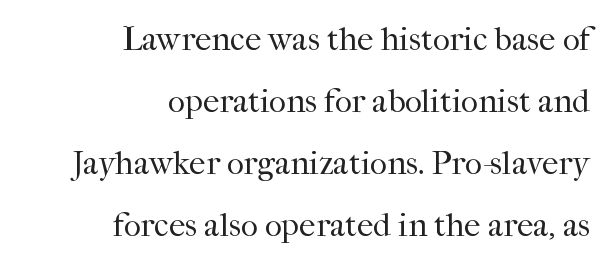
Between one letter and the next there's only the usual sliver of space. This is roman type, the default non-slanted kind. Is the type heavy? It reads as light-to-regular instead. Old-style or modern, the face here clearly has serifs. These lines are rendered in a variable-pitch font. Any mark beneath the type? The region is blank.
